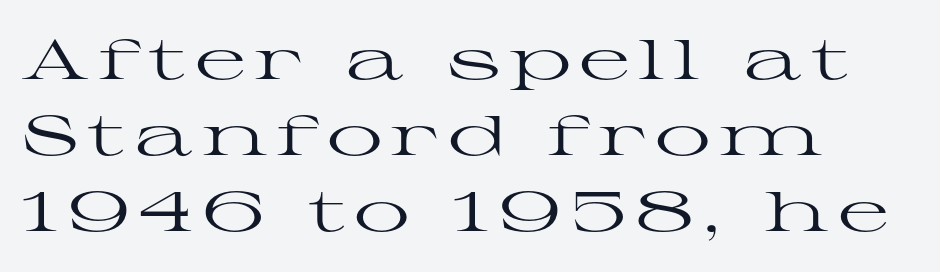
Q: Is the text bold? A: No.
Q: Is the text italic (slanted)? A: No, it is upright.
Q: Is the typeface a serif or a sans-serif typeface? A: Serif.
Q: Is the text underlined? A: No.
Q: How is the paragraph aligned? A: Left-aligned.
Q: Is the spacing between lines tight, normal or loose? A: Normal.
Q: Width (condensed, normal, or wide)? A: Wide.
Q: Stroke contrast? A: High.
Q: x-height? A: Medium.
Q: Monospaced? A: No.
